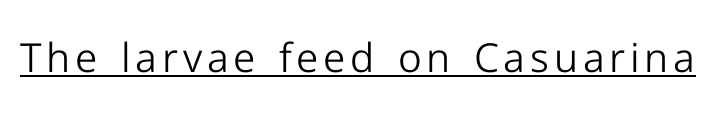
Q: Is the text bold? A: No.
Q: Is the text italic (slanted)? A: No, it is upright.
Q: Is the typeface a serif or a sans-serif typeface? A: Sans-serif.
Q: Is the text underlined? A: Yes.
Q: Width (condensed, normal, or wide)? A: Normal.
Q: Stroke contrast? A: Low.
Q: x-height? A: Medium.
Q: Monospaced? A: No.
